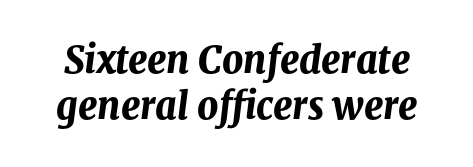
The image shows 37 px bold type, italic (leaning right); set normal line spacing (1.25x), normal letter spacing, not underlined; medium stroke contrast and a medium x-height.
